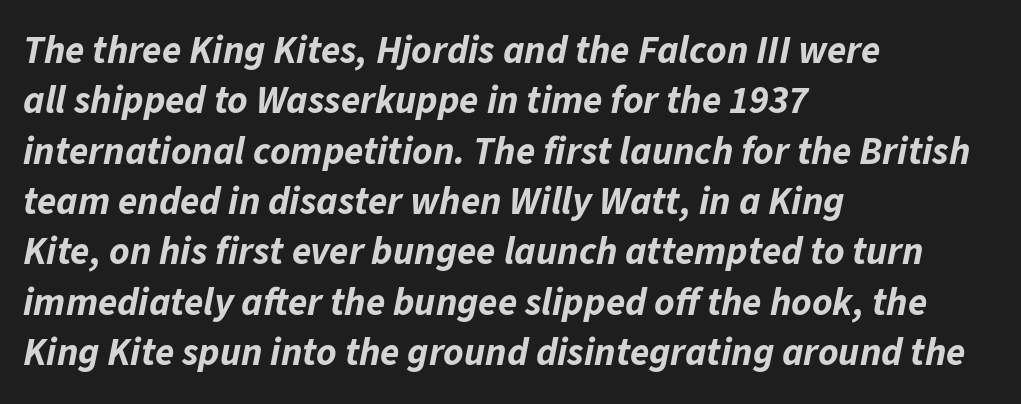
The image shows 39 px bold type, italic (leaning right); set left-aligned, normal line spacing (1.29x), normal letter spacing, not underlined; low stroke contrast and a medium x-height.
